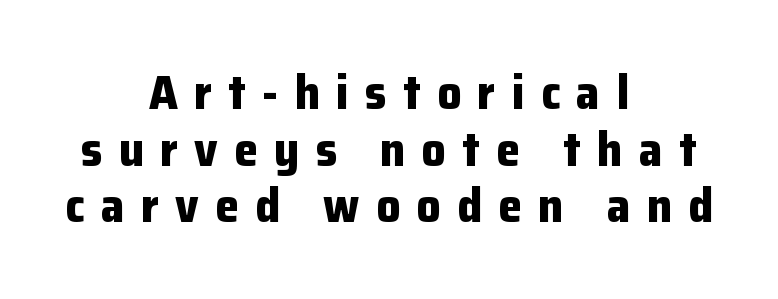
Caption: expanded tracking, letters set apart. Compared with a flush-left layout, this one balances lines on the center instead. The zone under the glyphs is completely vacant. A typesetter would mark this as roman, not italic.
